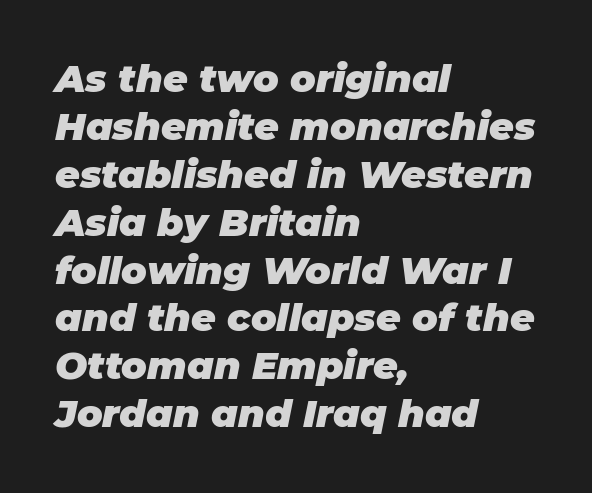
Notice how thick the strokes are: this is what a full bold looks like. The typesetter chose a ragged-right arrangement here. What's the leading like? Ordinary, nothing unusual. The lettering tilts uniformly, giving the passage an italic look. Caption: standard tracking, unaltered. Looks like regular typesetting: each glyph gets only the width it needs.
